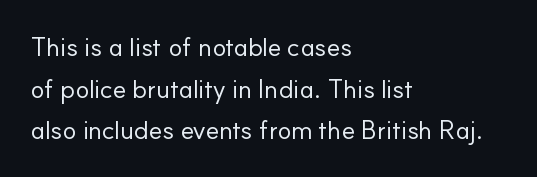
The image shows 26 px text type, upright; set left-aligned, normal line spacing (1.6x), normal letter spacing, not underlined.
